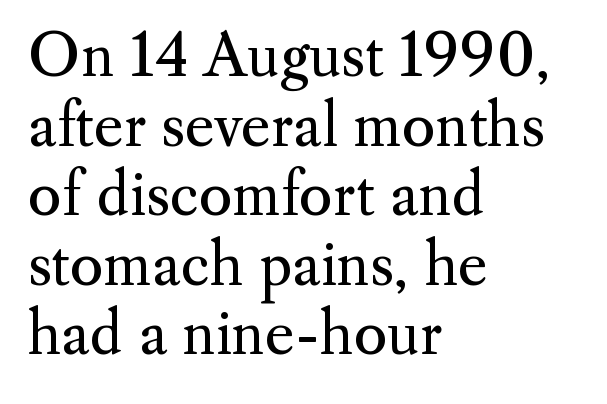
The image shows 57 px regular-weight serif type, upright; set left-aligned, line spacing 1.22x, normal letter spacing, not underlined; medium stroke contrast and a small x-height.
